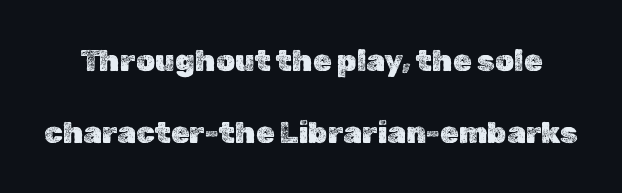
{"italic": "no", "width": "normal", "x_height": "medium", "monospaced": "no", "underline": "no", "line_spacing": "loose", "line_spacing_ratio": 2.4, "letter_spacing": "normal", "letter_spacing_em": 0.0, "glyph_px": 30}
